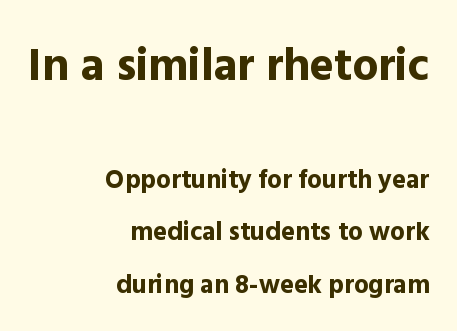
Q: Is the text bold? A: Yes.
Q: Is the text italic (slanted)? A: No, it is upright.
Q: Is the typeface a serif or a sans-serif typeface? A: Sans-serif.
Q: Is the text underlined? A: No.
Q: How is the paragraph aligned? A: Right-aligned.
Q: Is the spacing between letters normal or unusually wide? A: Normal.
Q: Is the spacing between lines tight, normal or loose? A: Loose.
Q: Which block of text is set in a larger size, the first (top) or the second (bottom)? A: The first (top) one.
Q: Width (condensed, normal, or wide)? A: Normal.
Q: x-height? A: Medium.
Q: Monospaced? A: No.
